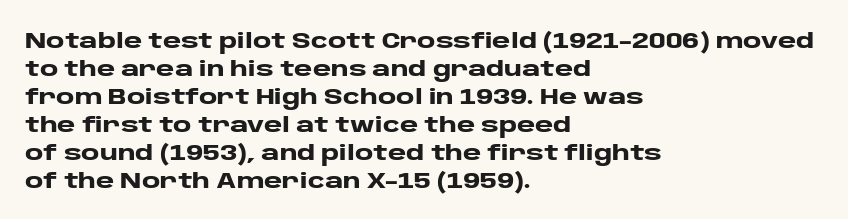
The axis of the letterforms is exactly vertical. Leftover space on each line is placed entirely after the last word. Each row of text sits above clean, open space. Students, note that the glyphs here touch the page at normal intervals.
